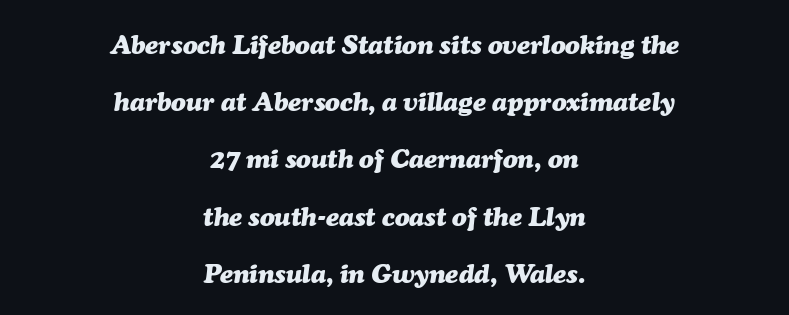
When letters slant like this, we call the style italic. The face used here has the dense, thick strokes of a bold. Does the leading feel generous? Absolutely, it's lavish. Teacher's note: observe the equal gaps on both sides — that is centered alignment. The letters sit at their default tracking, neither squeezed nor spread.
